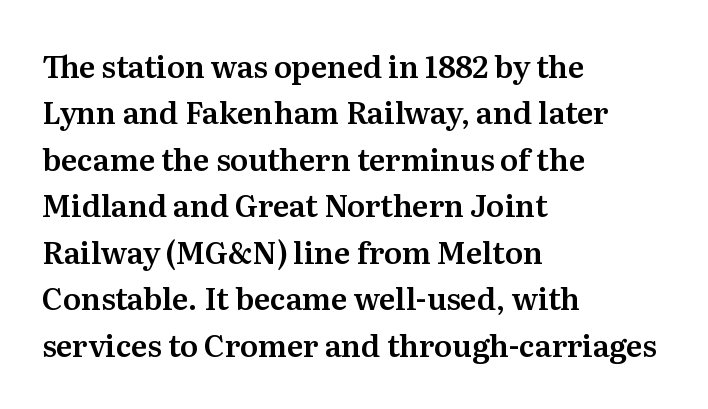
Q: Is the text italic (slanted)? A: No, it is upright.
Q: Is the typeface a serif or a sans-serif typeface? A: Serif.
Q: Is the text underlined? A: No.
Q: How is the paragraph aligned? A: Left-aligned.
Q: Is the spacing between letters normal or unusually wide? A: Normal.
Q: Is the spacing between lines tight, normal or loose? A: Normal.
Q: Width (condensed, normal, or wide)? A: Normal.
Q: Stroke contrast? A: Medium.
Q: x-height? A: Medium.
Q: Monospaced? A: No.
